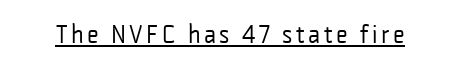
Q: Is the text bold? A: No.
Q: Is the text italic (slanted)? A: No, it is upright.
Q: Is the text underlined? A: Yes.
